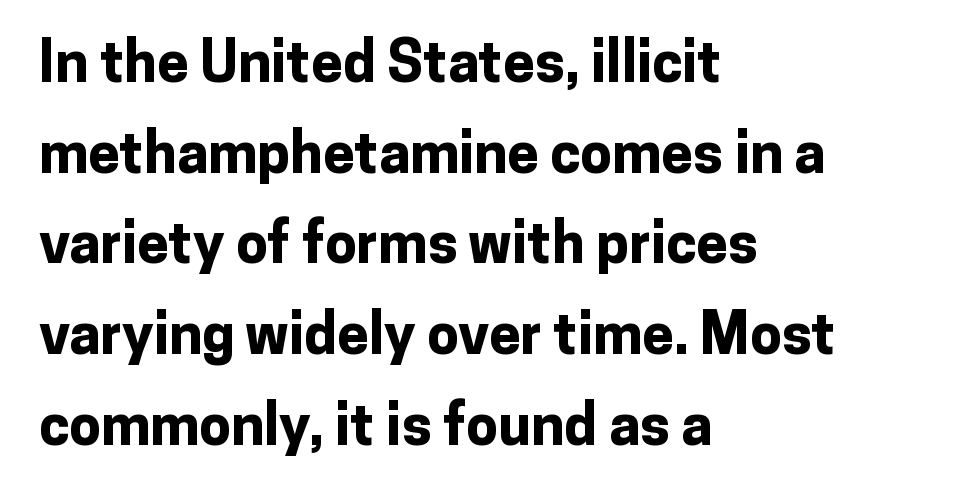
The image shows 57 px bold sans-serif type, upright; set left-aligned, normal line spacing (1.59x), normal letter spacing, not underlined; low stroke contrast and a medium x-height.
